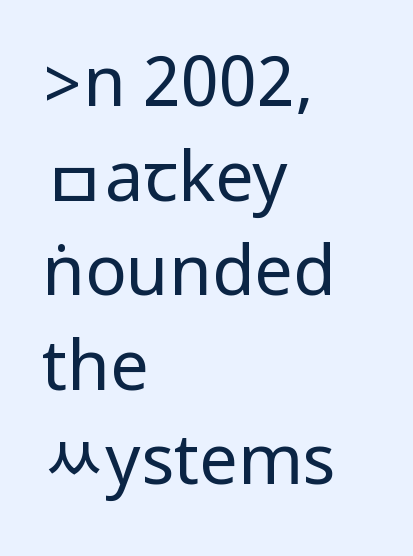
Q: Is the text bold? A: No.
Q: Is the text italic (slanted)? A: No, it is upright.
Q: Is the typeface a serif or a sans-serif typeface? A: Sans-serif.
Q: Is the text underlined? A: No.
Q: How is the paragraph aligned? A: Left-aligned.
Q: Is the spacing between letters normal or unusually wide? A: Normal.
Q: Is the spacing between lines tight, normal or loose? A: Normal.
Q: Width (condensed, normal, or wide)? A: Condensed.
Q: Stroke contrast? A: Low.
